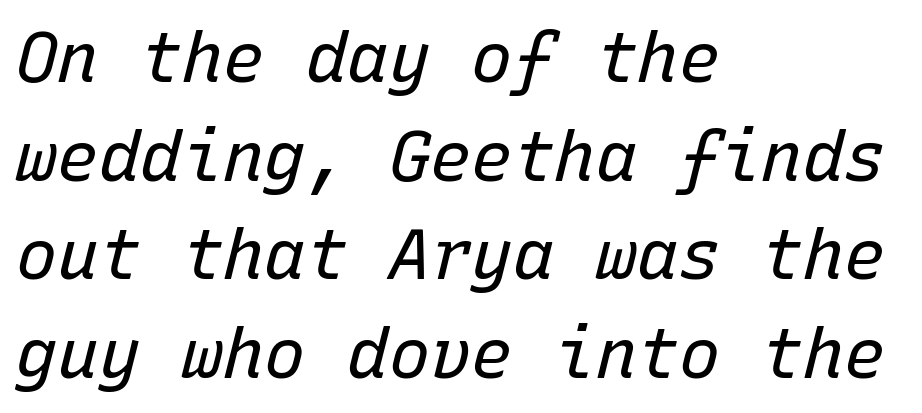
Q: Is the text bold? A: No.
Q: Is the text italic (slanted)? A: Yes, it leans right by about 15 degrees.
Q: Is the text underlined? A: No.
Q: How is the paragraph aligned? A: Left-aligned.
Q: Is the spacing between letters normal or unusually wide? A: Normal.
Q: Is the spacing between lines tight, normal or loose? A: Normal.
Q: Width (condensed, normal, or wide)? A: Normal.
Q: Stroke contrast? A: Low.
Q: x-height? A: Medium.
Q: Monospaced? A: Yes.
